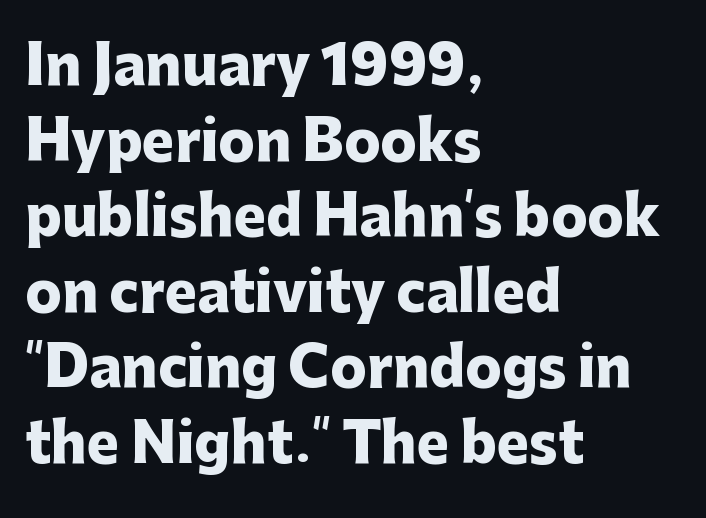
Q: Is the text bold? A: Yes.
Q: Is the text italic (slanted)? A: No, it is upright.
Q: Is the typeface a serif or a sans-serif typeface? A: Sans-serif.
Q: Is the text underlined? A: No.
Q: How is the paragraph aligned? A: Left-aligned.
Q: Is the spacing between letters normal or unusually wide? A: Normal.
Q: Is the spacing between lines tight, normal or loose? A: Normal.
Q: Width (condensed, normal, or wide)? A: Normal.
Q: Stroke contrast? A: Low.
Q: x-height? A: Medium.
Q: Monospaced? A: No.
